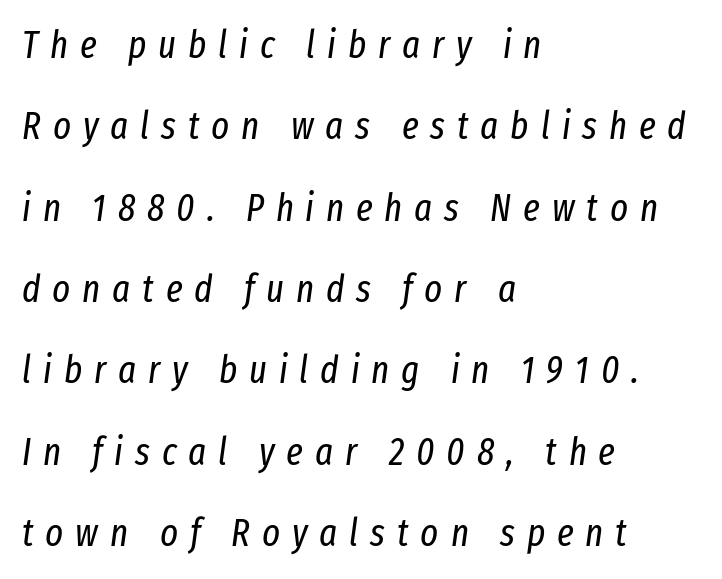
Q: Is the text bold? A: No.
Q: Is the text italic (slanted)? A: Yes, it leans right by about 8 degrees.
Q: Is the text underlined? A: No.
Q: How is the paragraph aligned? A: Left-aligned.
Q: Is the spacing between letters normal or unusually wide? A: Unusually wide.
Q: Is the spacing between lines tight, normal or loose? A: Loose.
Q: Width (condensed, normal, or wide)? A: Condensed.
Q: Stroke contrast? A: Low.
Q: x-height? A: Medium.
Q: Monospaced? A: No.
